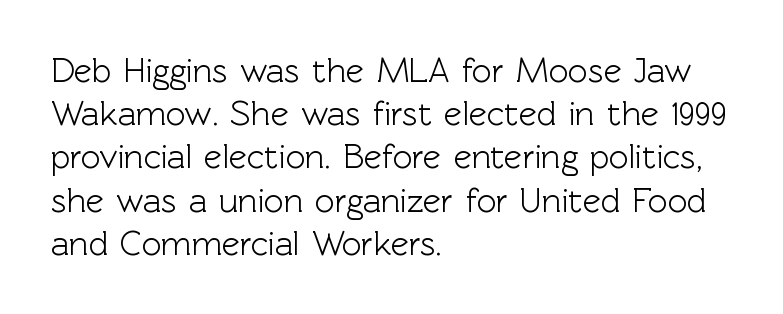
{"serif": "no", "italic": "no", "width": "normal", "x_height": "medium", "monospaced": "no", "underline": "no", "align": "left", "line_spacing": "normal", "line_spacing_ratio": 1.27, "letter_spacing": "normal", "letter_spacing_em": 0.0, "glyph_px": 34}
